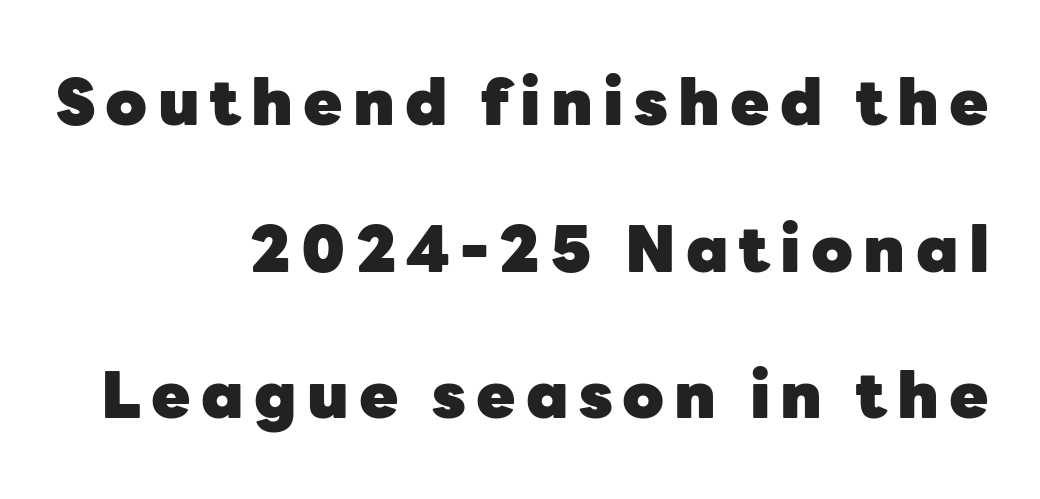
This sample uses an upright cut, with every glyph sitting square on the baseline. Has an underline been added? It has not. This sample has the flowing, uneven cadence of proportional lettering. Students, observe: this is what heavily led, spacious text looks like. Which margin do the lines hug? The right one — the left edge is uneven.
